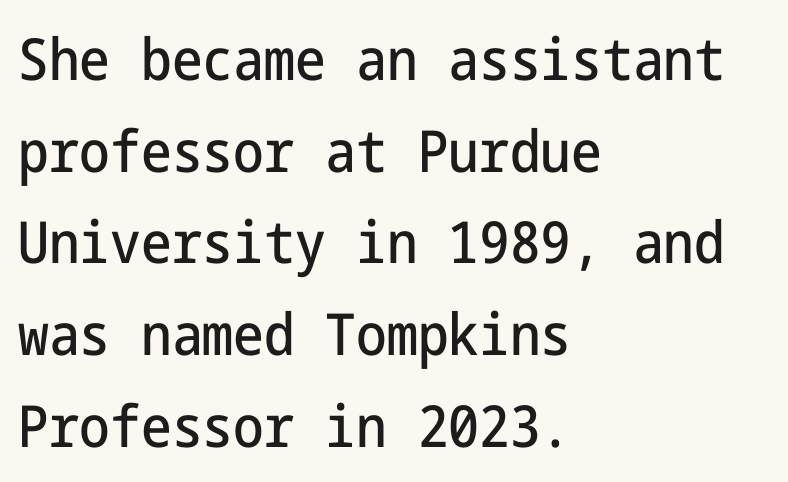
Q: Is the text italic (slanted)? A: No, it is upright.
Q: Is the typeface a serif or a sans-serif typeface? A: Sans-serif.
Q: Is the text underlined? A: No.
Q: How is the paragraph aligned? A: Left-aligned.
Q: Is the spacing between letters normal or unusually wide? A: Normal.
Q: Is the spacing between lines tight, normal or loose? A: Normal.
Q: Width (condensed, normal, or wide)? A: Condensed.
Q: Stroke contrast? A: Low.
Q: x-height? A: Medium.
